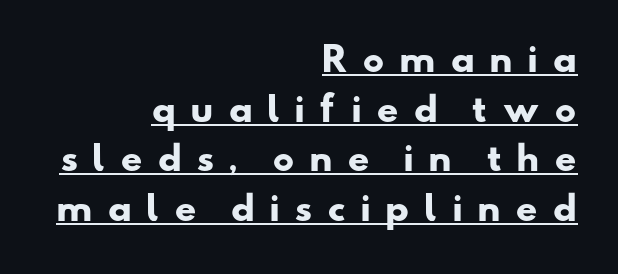
Q: Is the text bold? A: Yes.
Q: Is the typeface a serif or a sans-serif typeface? A: Sans-serif.
Q: Is the text underlined? A: Yes.
Q: How is the paragraph aligned? A: Right-aligned.
Q: Is the spacing between letters normal or unusually wide? A: Unusually wide.
Q: Is the spacing between lines tight, normal or loose? A: Normal.
Q: Width (condensed, normal, or wide)? A: Wide.
Q: Stroke contrast? A: Low.
Q: x-height? A: Small.
Q: Monospaced? A: No.
